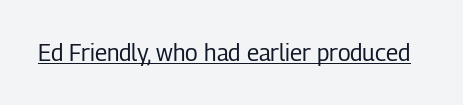
Q: Is the text bold? A: No.
Q: Is the text italic (slanted)? A: No, it is upright.
Q: Is the text underlined? A: Yes.
Q: Is the spacing between letters normal or unusually wide? A: Normal.
